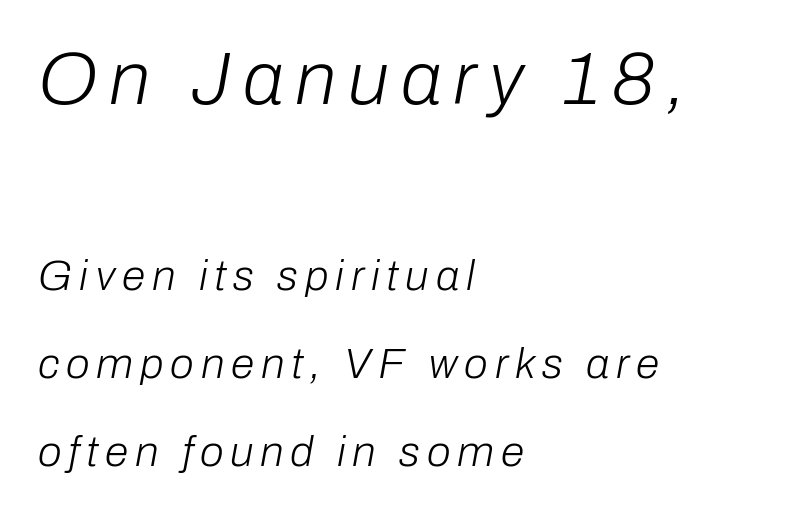
{"italic": "yes", "lean": "right", "slant_degrees": 10, "bold": "no", "weight": "light", "width": "normal", "stroke_contrast": "low", "x_height": "medium", "monospaced": "no", "underline": "no", "align": "left", "line_spacing": "loose", "line_spacing_ratio": 2.05, "larger_block": "first", "size_ratio": 1.74, "glyph_px": 75}
